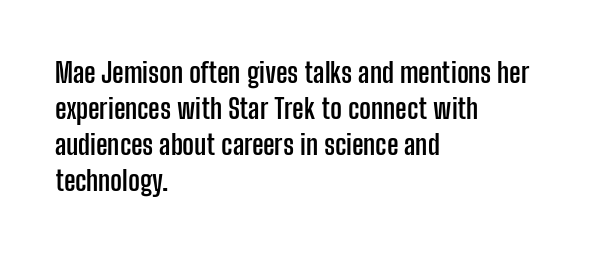
{"serif": "no", "italic": "no", "bold": "yes", "weight": "semibold", "width": "condensed", "stroke_contrast": "low", "x_height": "medium", "monospaced": "no", "underline": "no", "align": "left", "line_spacing": "normal", "line_spacing_ratio": 1.29, "letter_spacing": "normal", "letter_spacing_em": 0.0, "glyph_px": 28}
